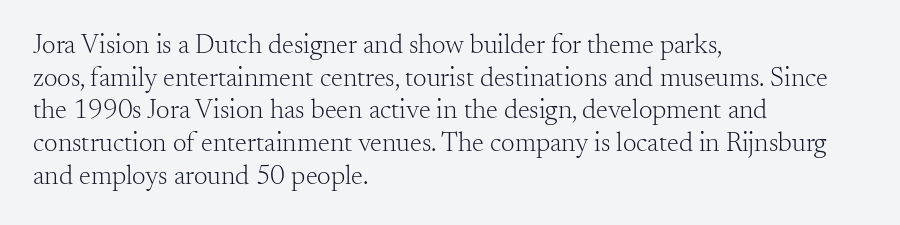
{"italic": "no", "bold": "no", "underline": "no", "align": "left", "line_spacing_ratio": 1.21, "letter_spacing": "normal", "letter_spacing_em": 0.0, "glyph_px": 27}
